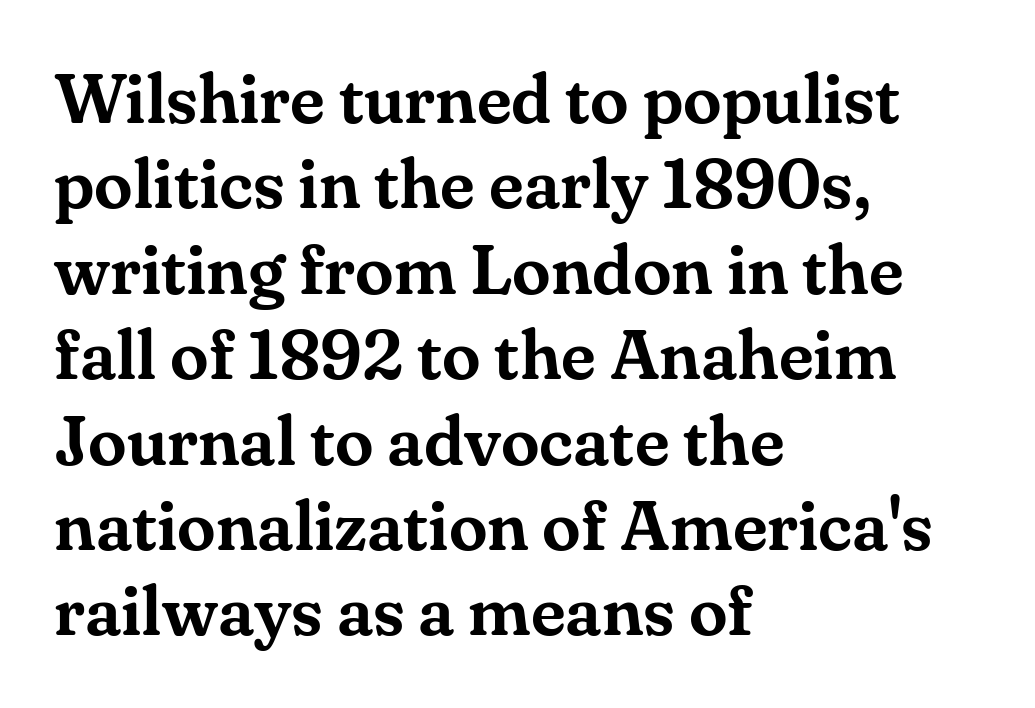
The image shows 70 px serif type, upright; set left-aligned, line spacing 1.22x, normal letter spacing, not underlined; medium stroke contrast and a small x-height.
